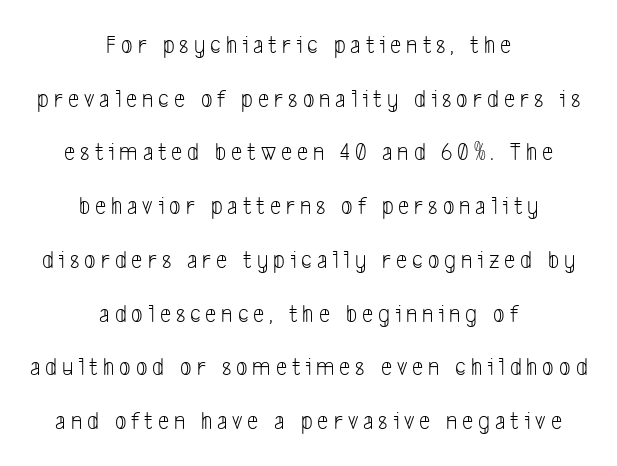
These glyphs show unthickened strokes, regular width or finer. The lines are quadded center. Letter spacing: wide. In terms of leading, this rendering errs on the spacious side. The words here are not underlined.
